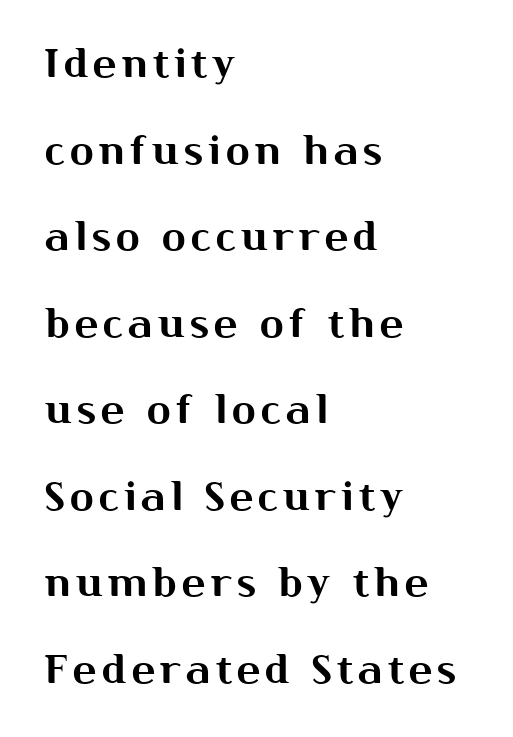
The image shows 39 px sans-serif type, upright; set left-aligned, loose line spacing (2.22x), not underlined; medium stroke contrast and a medium x-height.
